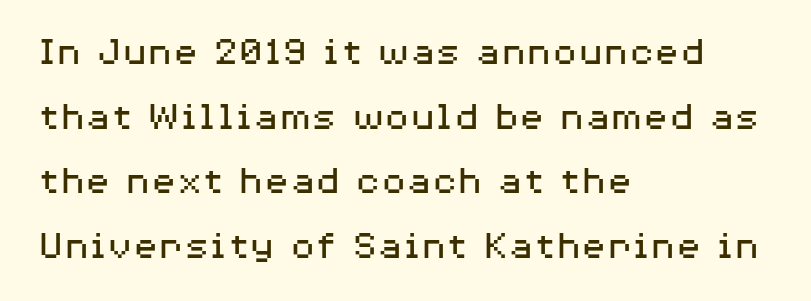
The image shows 42 px regular-weight, wide sans-serif type, upright; set left-aligned, normal line spacing (1.54x), normal letter spacing, not underlined; medium stroke contrast and a medium x-height.
